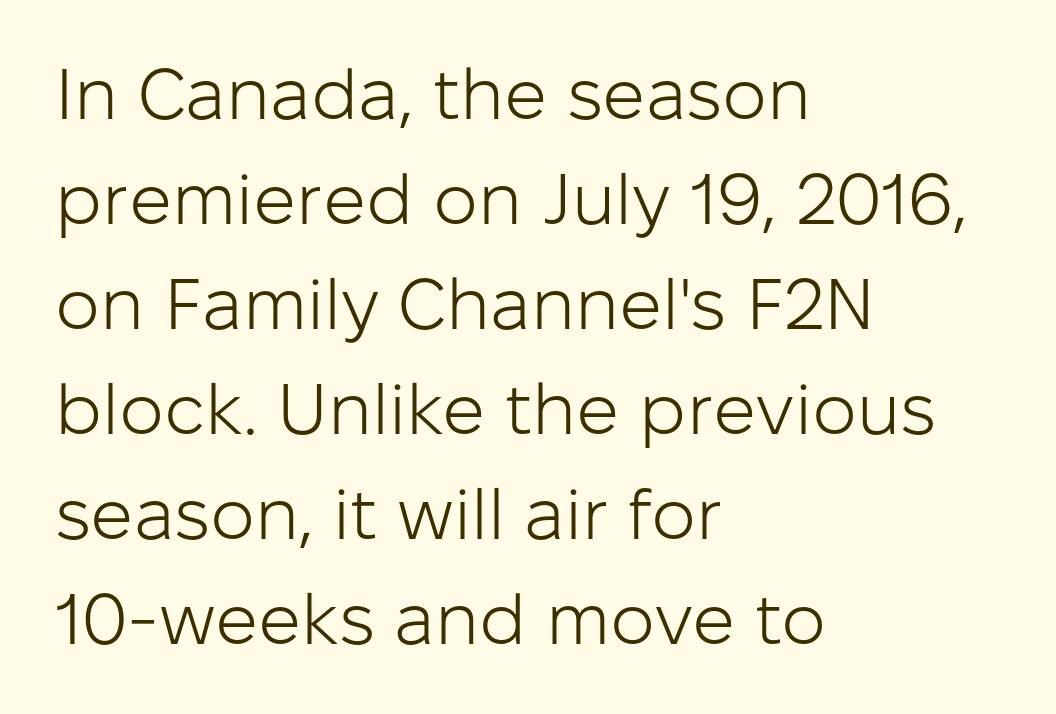
Q: Is the text bold? A: No.
Q: Is the text italic (slanted)? A: No, it is upright.
Q: Is the typeface a serif or a sans-serif typeface? A: Sans-serif.
Q: Is the text underlined? A: No.
Q: How is the paragraph aligned? A: Left-aligned.
Q: Is the spacing between letters normal or unusually wide? A: Normal.
Q: Is the spacing between lines tight, normal or loose? A: Normal.
Q: Width (condensed, normal, or wide)? A: Normal.
Q: Stroke contrast? A: Low.
Q: x-height? A: Medium.
Q: Monospaced? A: No.
